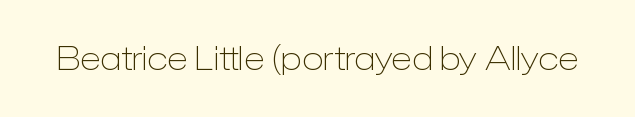
Q: Is the text bold? A: No.
Q: Is the text italic (slanted)? A: No, it is upright.
Q: Is the typeface a serif or a sans-serif typeface? A: Sans-serif.
Q: Is the text underlined? A: No.
Q: Is the spacing between letters normal or unusually wide? A: Normal.
Q: Width (condensed, normal, or wide)? A: Normal.
Q: Stroke contrast? A: Low.
Q: x-height? A: Medium.
Q: Monospaced? A: No.
